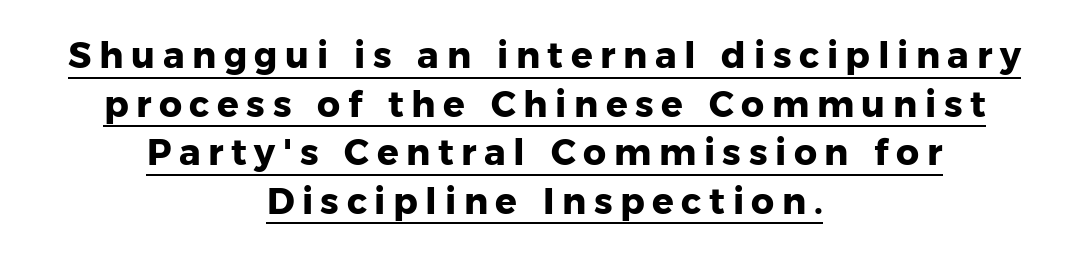
{"serif": "no", "italic": "no", "bold": "yes", "weight": "heavy", "width": "normal", "stroke_contrast": "low", "x_height": "medium", "monospaced": "no", "underline": "yes", "align": "center", "line_spacing": "normal", "line_spacing_ratio": 1.35, "letter_spacing": "wide", "letter_spacing_em": 0.21, "glyph_px": 36}
